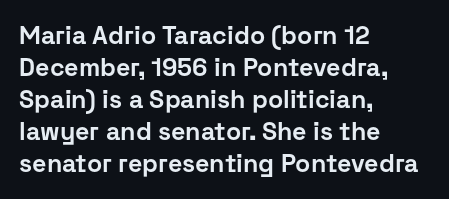
The typesetter chose a ragged-right arrangement here. The line texture is even and compact thanks to regular tracking. Summary of weight: heavy, a full bold. Vertically, the passage feels balanced, rows spaced as you'd expect. In terms of posture, this sample is upright.
